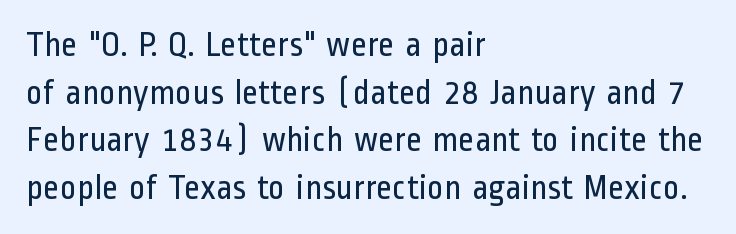
Q: Is the text bold? A: No.
Q: Is the text italic (slanted)? A: No, it is upright.
Q: Is the typeface a serif or a sans-serif typeface? A: Sans-serif.
Q: Is the text underlined? A: No.
Q: How is the paragraph aligned? A: Left-aligned.
Q: Is the spacing between letters normal or unusually wide? A: Normal.
Q: Is the spacing between lines tight, normal or loose? A: Normal.
Q: Width (condensed, normal, or wide)? A: Condensed.
Q: Stroke contrast? A: Low.
Q: x-height? A: Medium.
Q: Monospaced? A: No.
